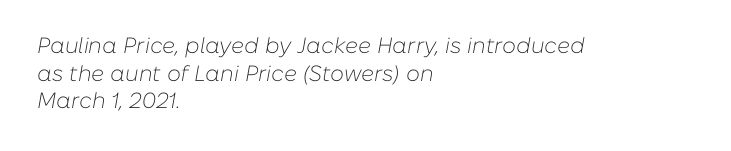
The image shows 22 px text type, italic (leaning right); set left-aligned, normal line spacing (1.26x), normal letter spacing, not underlined.
